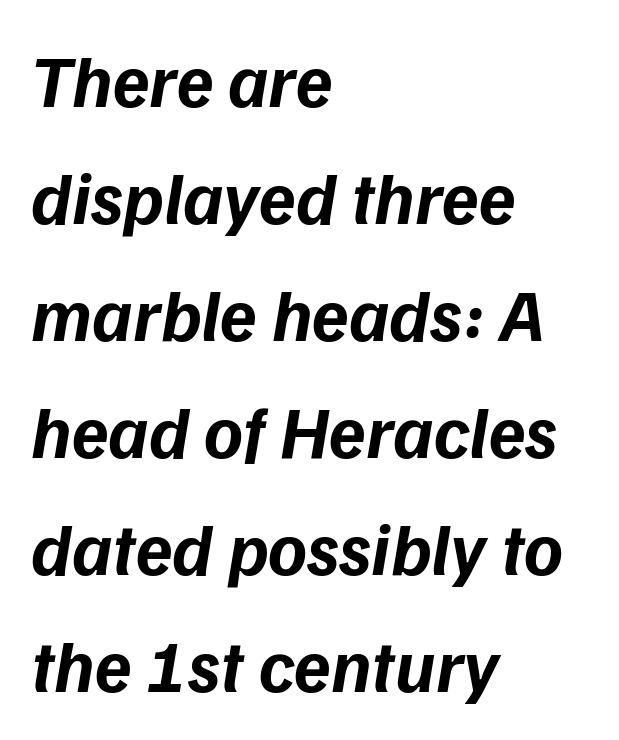
{"serif": "no", "bold": "yes", "weight": "bold", "width": "normal", "stroke_contrast": "low", "x_height": "medium", "monospaced": "no", "underline": "no", "align": "left", "line_spacing": "normal", "line_spacing_ratio": 1.58, "letter_spacing": "normal", "letter_spacing_em": 0.0, "glyph_px": 74}
